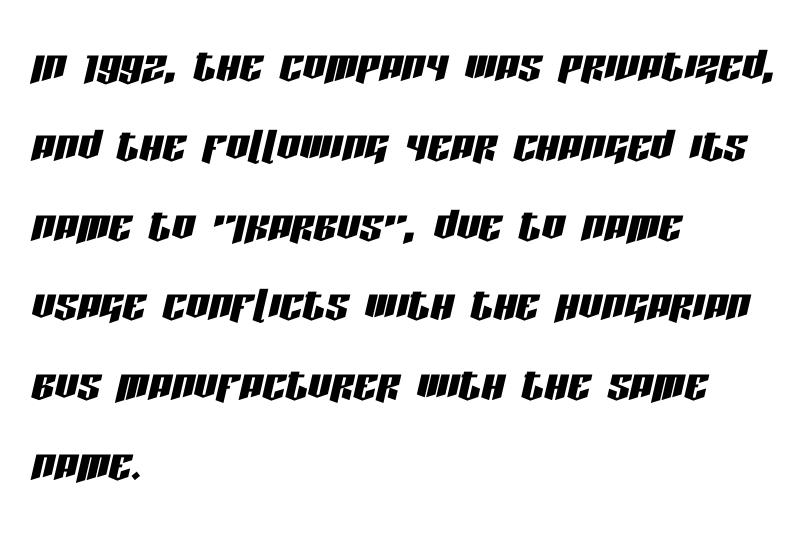
The image shows 57 px condensed type, italic (leaning right); set left-aligned, normal line spacing (1.4x), normal letter spacing, not underlined; low stroke contrast and a large x-height.
